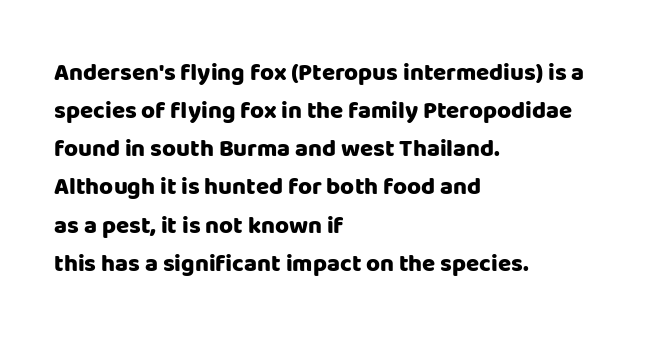
The image shows 24 px bold type, upright; set left-aligned, normal line spacing (1.59x), normal letter spacing, not underlined.
